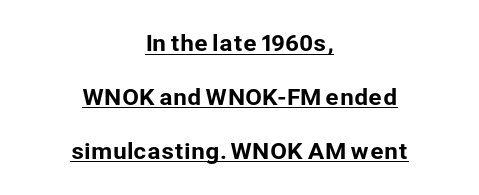
The passage shown is underscored from start to finish. Horizontal bands of white between lines are thick stripes. This sample uses an upright cut, with every glyph sitting square on the baseline. Does the copy run flush right? No — it is centered line by line.
